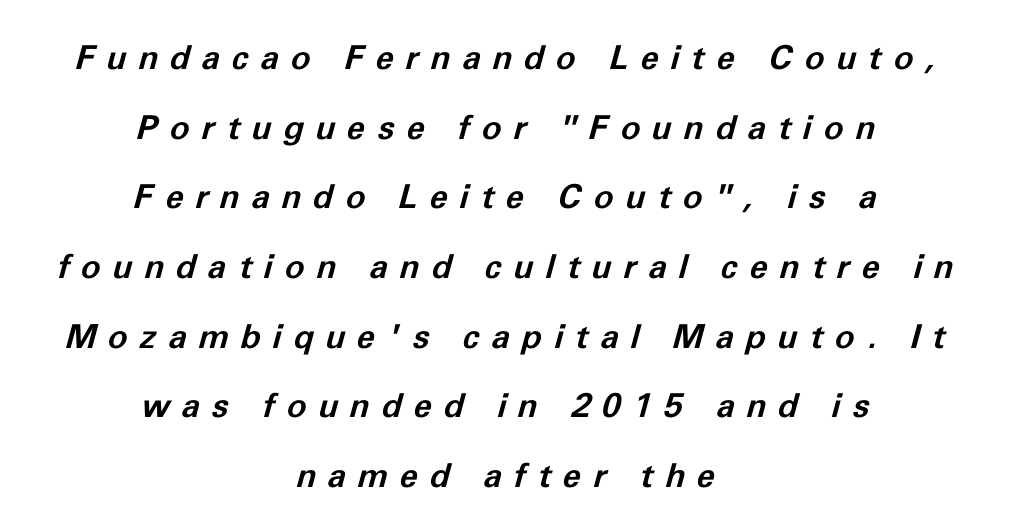
Q: Is the text bold? A: Yes.
Q: Is the text italic (slanted)? A: Yes, it leans right by about 11 degrees.
Q: Is the text underlined? A: No.
Q: How is the paragraph aligned? A: Centered.
Q: Is the spacing between letters normal or unusually wide? A: Unusually wide.
Q: Is the spacing between lines tight, normal or loose? A: Loose.
Q: Width (condensed, normal, or wide)? A: Normal.
Q: Stroke contrast? A: Low.
Q: x-height? A: Medium.
Q: Monospaced? A: No.
